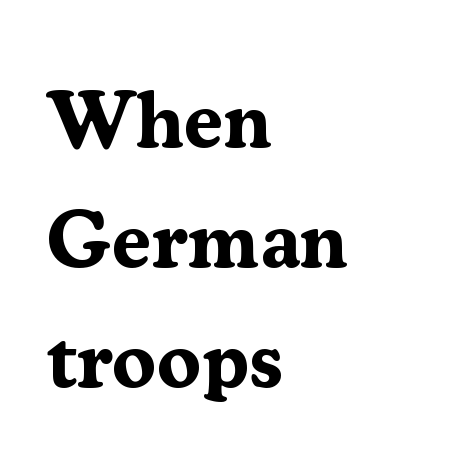
Each letter keeps its own natural width here, so spacing adapts to shape. Style check: upright. Short and long lines alike share a common starting point at left. A typesetter would call this leading conventional body-copy spacing. Nobody drew a line under any word here.
